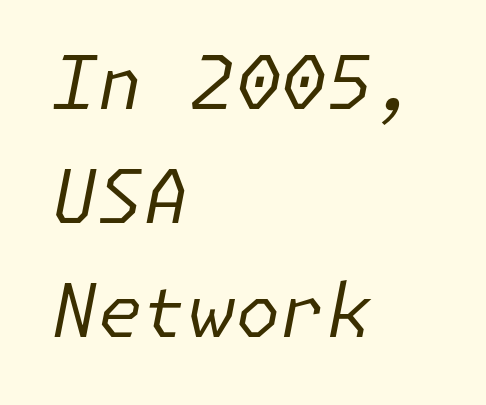
The image shows 74 px regular-weight type, italic (leaning right); set left-aligned, normal line spacing (1.54x), normal letter spacing, not underlined; low stroke contrast and a medium x-height.
